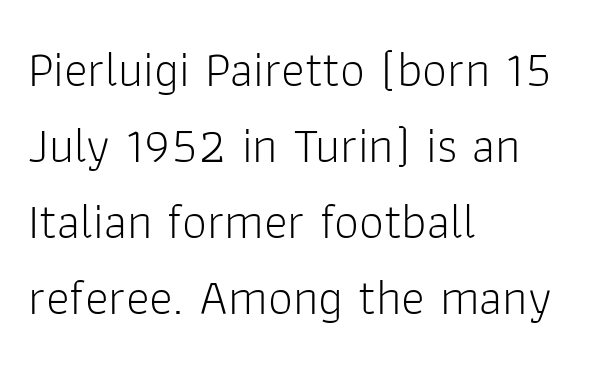
{"serif": "no", "italic": "no", "bold": "no", "weight": "light", "width": "normal", "stroke_contrast": "low", "x_height": "medium", "monospaced": "no", "underline": "no", "align": "left", "line_spacing": "normal", "line_spacing_ratio": 1.52, "letter_spacing": "normal", "letter_spacing_em": 0.0, "glyph_px": 50}
